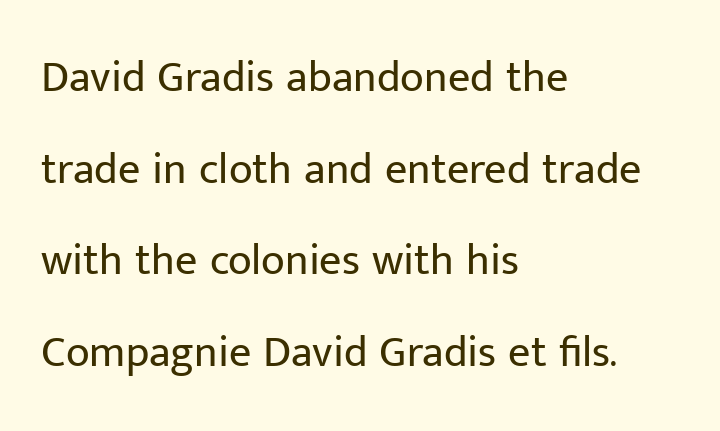
Q: Is the text bold? A: No.
Q: Is the text italic (slanted)? A: No, it is upright.
Q: Is the typeface a serif or a sans-serif typeface? A: Sans-serif.
Q: Is the text underlined? A: No.
Q: How is the paragraph aligned? A: Left-aligned.
Q: Is the spacing between letters normal or unusually wide? A: Normal.
Q: Is the spacing between lines tight, normal or loose? A: Loose.
Q: Width (condensed, normal, or wide)? A: Normal.
Q: Stroke contrast? A: Low.
Q: x-height? A: Medium.
Q: Monospaced? A: No.
